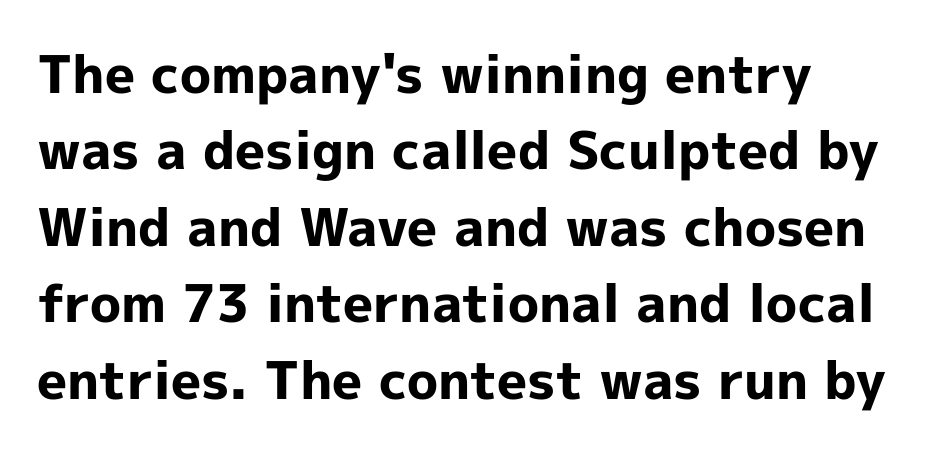
{"serif": "no", "italic": "no", "bold": "yes", "weight": "bold", "width": "normal", "x_height": "medium", "monospaced": "no", "underline": "no", "line_spacing": "normal", "line_spacing_ratio": 1.47, "letter_spacing": "normal", "letter_spacing_em": 0.0, "glyph_px": 52}
